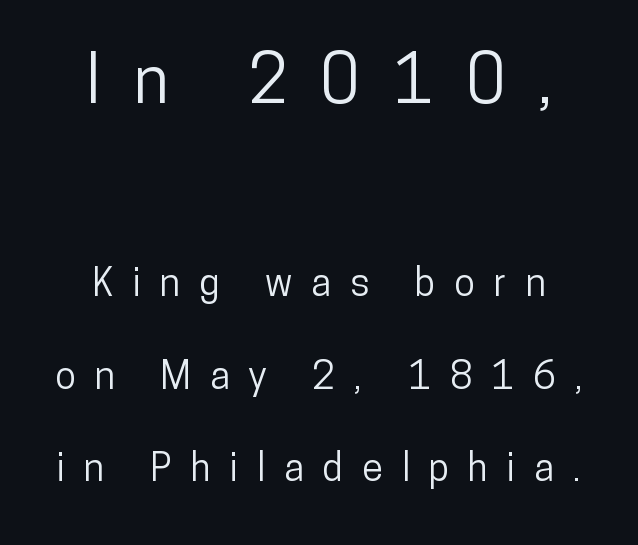
{"serif": "no", "italic": "no", "width": "condensed", "stroke_contrast": "low", "x_height": "medium", "monospaced": "no", "underline": "no", "line_spacing": "loose", "line_spacing_ratio": 2.44, "letter_spacing": "wide", "letter_spacing_em": 0.5, "larger_block": "first", "size_ratio": 1.74, "glyph_px": 66}
